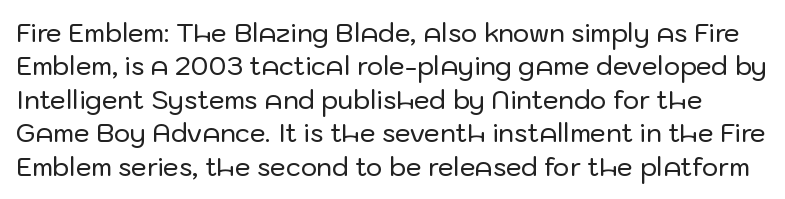
The letters sit at their default tracking, neither squeezed nor spread. Does the leading feel generous? No, just average. This rendering features lettering with no underline. Italic: no, the glyphs are upright roman.
